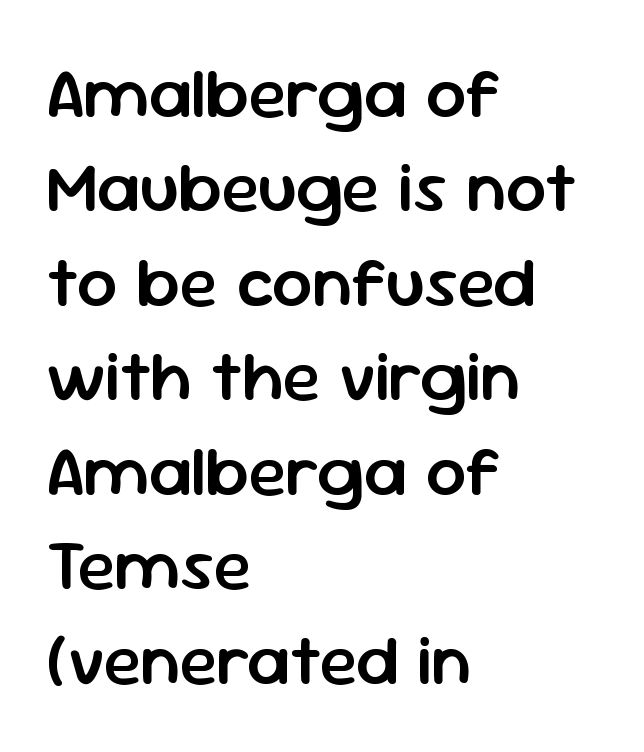
{"serif": "no", "italic": "no", "bold": "semi", "weight": "semibold", "width": "normal", "stroke_contrast": "low", "x_height": "medium", "monospaced": "no", "underline": "no", "align": "left", "line_spacing": "normal", "line_spacing_ratio": 1.33, "letter_spacing": "normal", "letter_spacing_em": 0.0, "glyph_px": 71}
